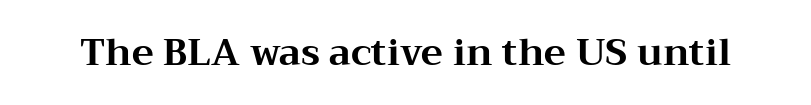
Q: Is the text bold? A: Yes.
Q: Is the text italic (slanted)? A: No, it is upright.
Q: Is the typeface a serif or a sans-serif typeface? A: Serif.
Q: Is the text underlined? A: No.
Q: Is the spacing between letters normal or unusually wide? A: Normal.
Q: Width (condensed, normal, or wide)? A: Wide.
Q: Stroke contrast? A: Medium.
Q: x-height? A: Medium.
Q: Monospaced? A: No.
